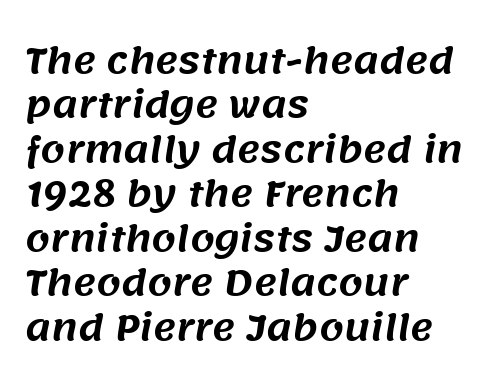
Vertical spacing — default. The glyphs in this specimen are sans serif. Layout note: lines flush left. The passage shown has conventional tracking throughout.
